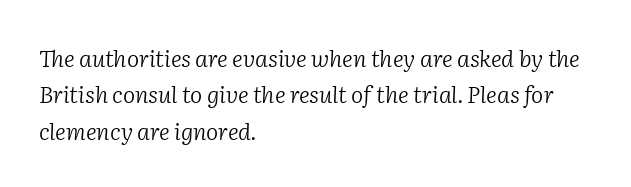
Q: Is the text bold? A: No.
Q: Is the text italic (slanted)? A: Yes, it leans right by about 2 degrees.
Q: Is the text underlined? A: No.
Q: How is the paragraph aligned? A: Left-aligned.
Q: Is the spacing between letters normal or unusually wide? A: Normal.
Q: Is the spacing between lines tight, normal or loose? A: Normal.
